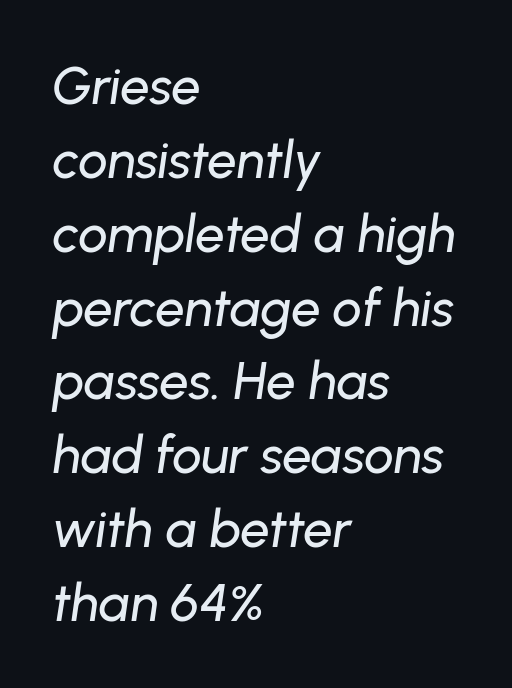
Nobody drew a line under any word here. Leading: standard. Spacing verdict: proportional, widths tailored to each character. Glyph-to-glyph distance matches everyday printed text. This sample is left-justified, so line endings fall wherever the words run out. Slant detected: the letters are inclined.
